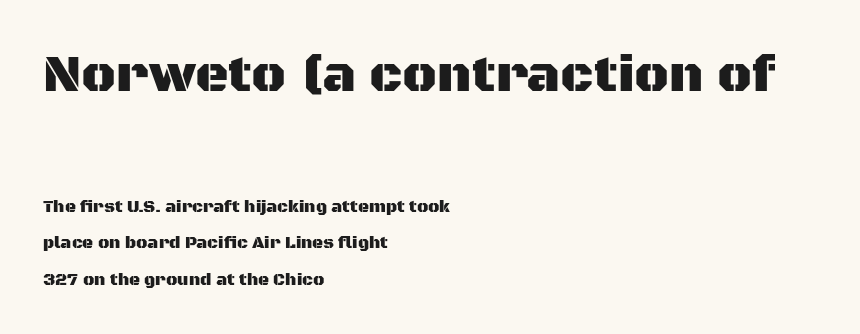
Q: Is the text italic (slanted)? A: No, it is upright.
Q: Is the typeface a serif or a sans-serif typeface? A: Sans-serif.
Q: Is the text underlined? A: No.
Q: How is the paragraph aligned? A: Left-aligned.
Q: Is the spacing between letters normal or unusually wide? A: Normal.
Q: Is the spacing between lines tight, normal or loose? A: Loose.
Q: Which block of text is set in a larger size, the first (top) or the second (bottom)? A: The first (top) one.
Q: Width (condensed, normal, or wide)? A: Normal.
Q: Stroke contrast? A: Medium.
Q: x-height? A: Large.
Q: Monospaced? A: No.
